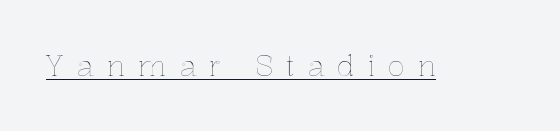
Each letter keeps its own natural width here, so spacing adapts to shape. Between one letter and the next there's a generous, obvious gap. Upright lettering throughout. Descenders here cross a horizontal rule under the line.
